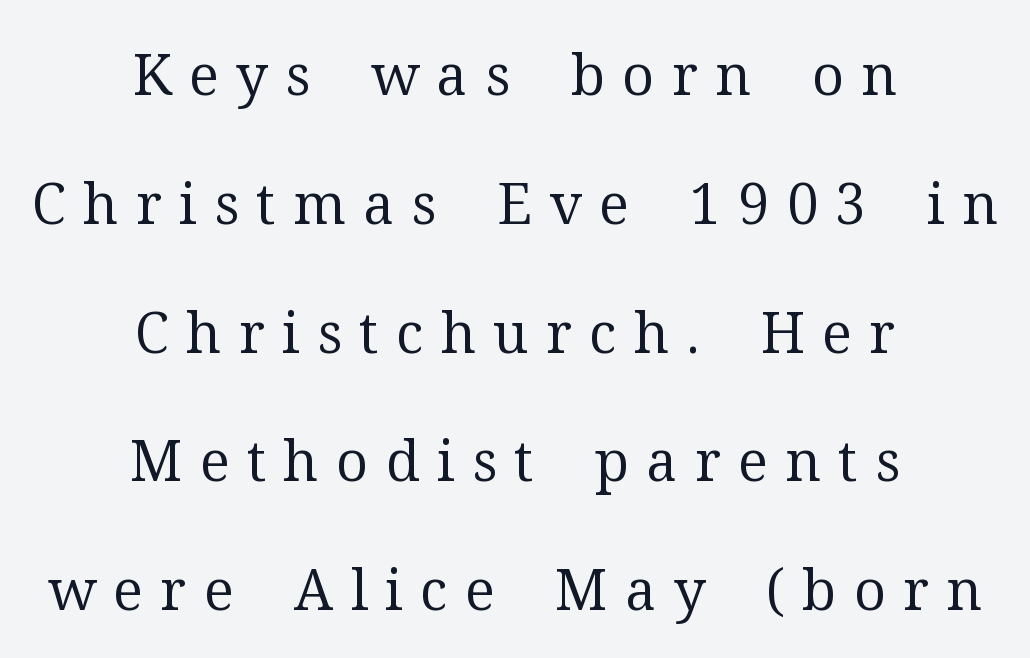
{"serif": "yes", "italic": "no", "bold": "no", "weight": "regular", "width": "normal", "stroke_contrast": "medium", "x_height": "medium", "monospaced": "no", "underline": "no", "align": "center", "line_spacing": "loose", "line_spacing_ratio": 2.3, "letter_spacing": "wide", "letter_spacing_em": 0.31, "glyph_px": 56}
